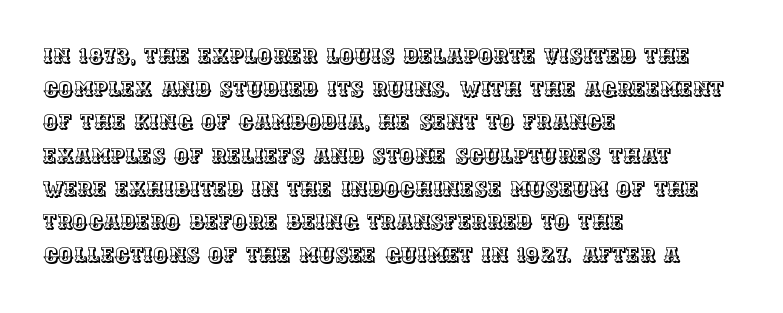
The image shows 21 px text type, upright; set left-aligned, normal line spacing (1.58x), normal letter spacing, not underlined.
